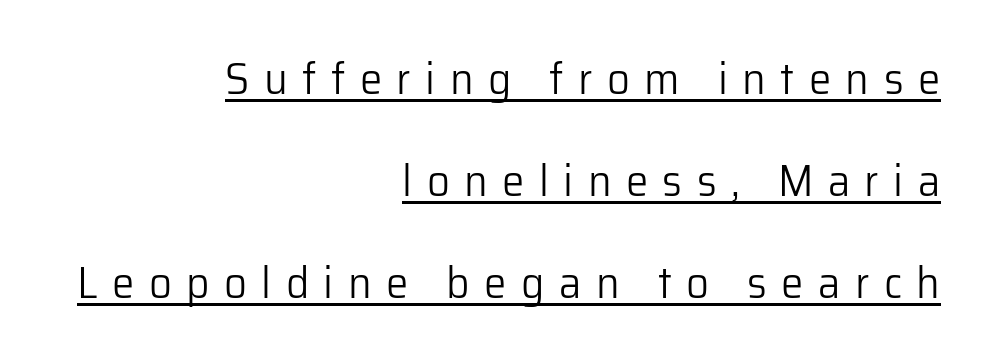
Q: Is the text bold? A: No.
Q: Is the text italic (slanted)? A: No, it is upright.
Q: Is the typeface a serif or a sans-serif typeface? A: Sans-serif.
Q: Is the text underlined? A: Yes.
Q: How is the paragraph aligned? A: Right-aligned.
Q: Is the spacing between letters normal or unusually wide? A: Unusually wide.
Q: Is the spacing between lines tight, normal or loose? A: Loose.
Q: Width (condensed, normal, or wide)? A: Normal.
Q: Stroke contrast? A: Low.
Q: x-height? A: Medium.
Q: Monospaced? A: No.
